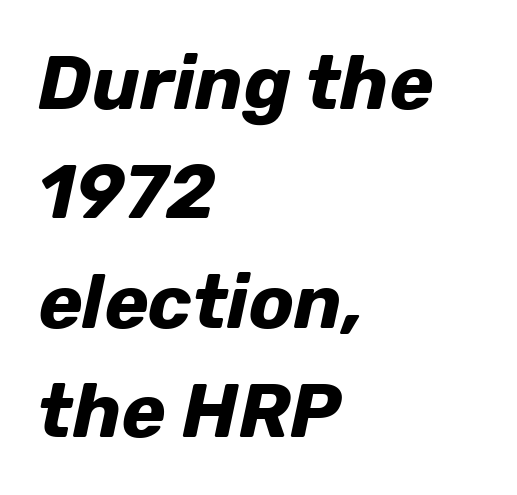
Look at the tracking — it's just the regular setting, nothing added. Underlining? Definitely not there. Summary of vertical rhythm: regular, with standard interline spacing. Spacing verdict: proportional, widths tailored to each character. Stroke thickness is high; the sample reads as a true bold.
